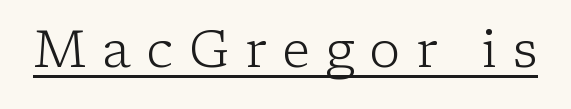
{"serif": "yes", "italic": "no", "bold": "no", "weight": "light", "width": "normal", "stroke_contrast": "low", "x_height": "medium", "monospaced": "no", "underline": "yes", "letter_spacing": "wide", "letter_spacing_em": 0.3, "glyph_px": 52}
